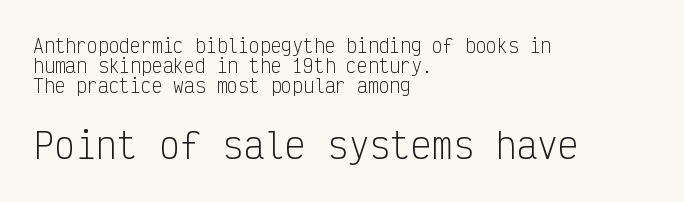
Tracking here is standard; glyphs follow each other at the usual distance. Tightly led — the rows are bunched. Weight: not bold — regular or lighter. Serifs: no, the terminals of the letterforms are clean. The typesetter chose a ragged-right arrangement here.
